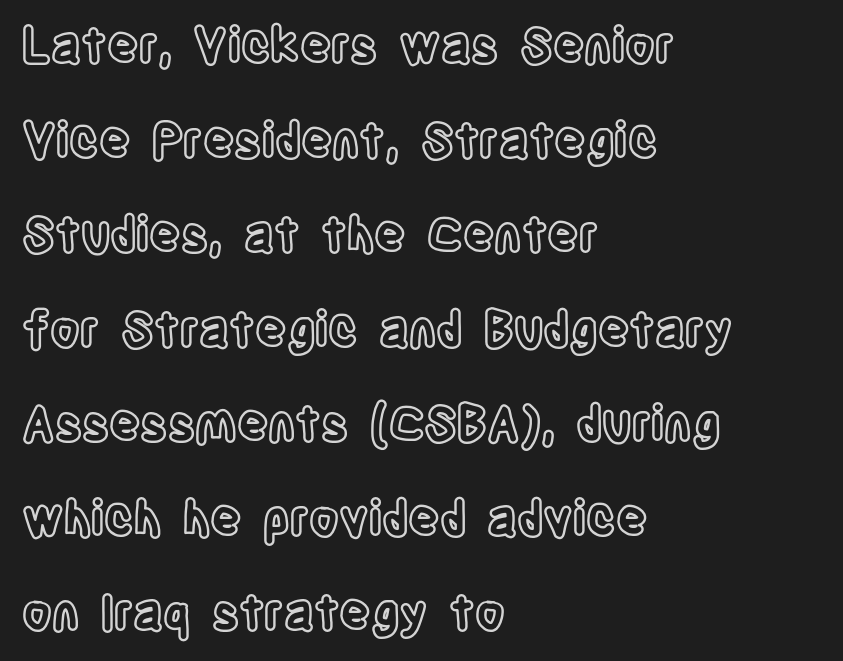
The image shows 48 px condensed type, upright; set left-aligned, loose line spacing (1.97x), normal letter spacing, not underlined; a large x-height.
